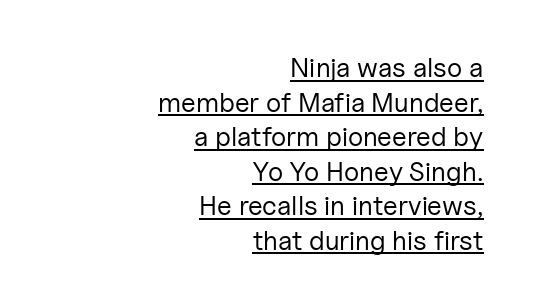
Q: Is the text bold? A: No.
Q: Is the text italic (slanted)? A: No, it is upright.
Q: Is the text underlined? A: Yes.
Q: How is the paragraph aligned? A: Right-aligned.
Q: Is the spacing between letters normal or unusually wide? A: Normal.
Q: Is the spacing between lines tight, normal or loose? A: Normal.
